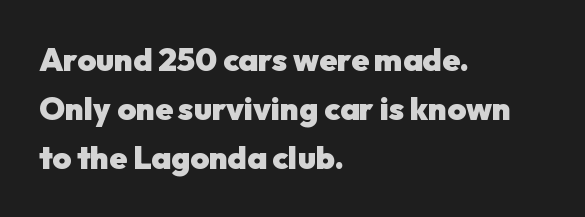
I'd call this a sans setting — the letters go barefoot. A typesetter would call this zero additional tracking. These lines are rendered in a variable-pitch font. These lines stack with their left ends in a neat column.
